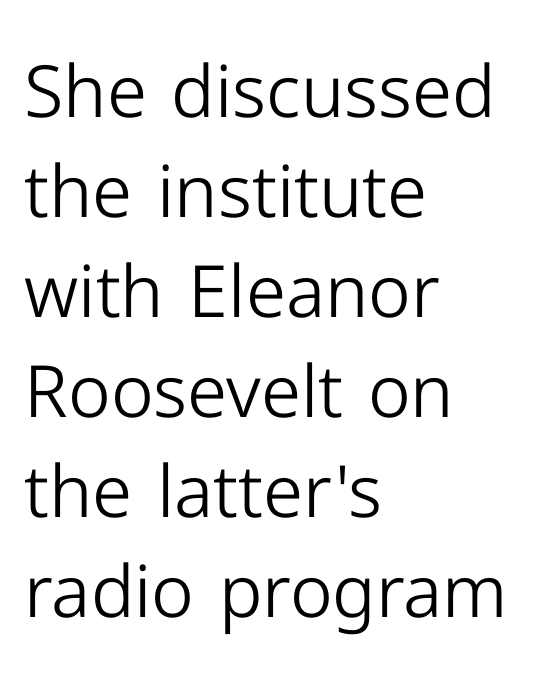
Q: Is the text bold? A: No.
Q: Is the text italic (slanted)? A: No, it is upright.
Q: Is the typeface a serif or a sans-serif typeface? A: Sans-serif.
Q: Is the text underlined? A: No.
Q: How is the paragraph aligned? A: Left-aligned.
Q: Is the spacing between letters normal or unusually wide? A: Normal.
Q: Is the spacing between lines tight, normal or loose? A: Normal.
Q: Width (condensed, normal, or wide)? A: Normal.
Q: Stroke contrast? A: Low.
Q: x-height? A: Medium.
Q: Monospaced? A: No.
